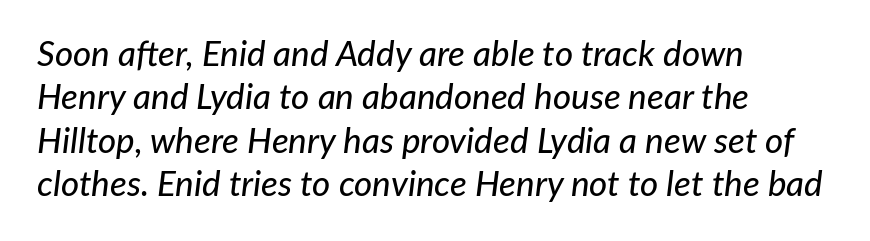
Q: Is the text italic (slanted)? A: Yes, it leans right by about 7 degrees.
Q: Is the text underlined? A: No.
Q: How is the paragraph aligned? A: Left-aligned.
Q: Is the spacing between letters normal or unusually wide? A: Normal.
Q: Width (condensed, normal, or wide)? A: Normal.
Q: Stroke contrast? A: Low.
Q: x-height? A: Medium.
Q: Monospaced? A: No.
